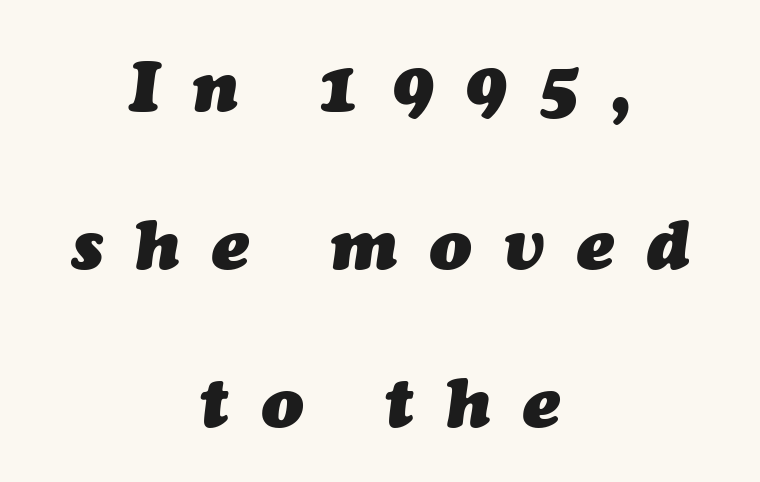
The image shows 69 px heavy type, italic (leaning right); set centered, loose line spacing (2.29x), unusually wide letter spacing (+0.48 em), not underlined; medium stroke contrast and a medium x-height.
